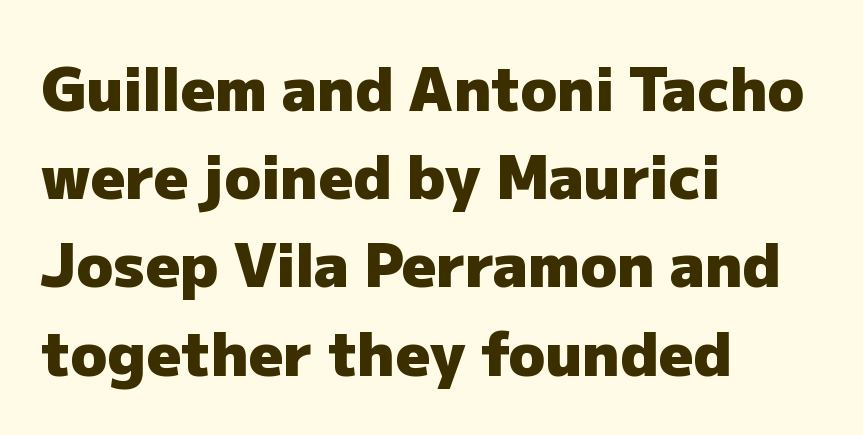
To sum up the face: it is a sans, with no serifs. The face used here is rendered with its standard letterfit. The characters look thick and weighty, a clear bold. The specimen reads as upright at a glance.
